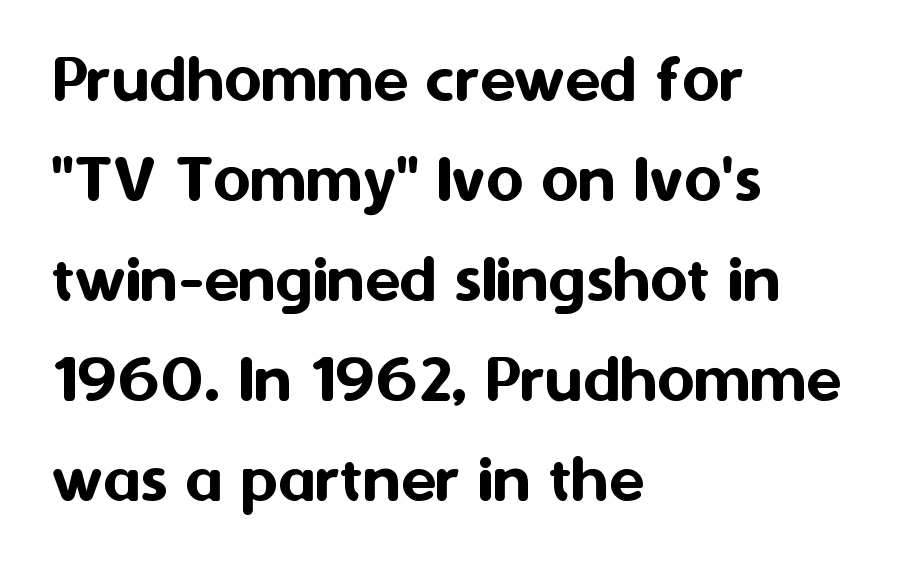
The letterforms sit shoulder to shoulder at normal distance. Rule under the text: the space is simply empty. Do the characters align in a grid? No, the font is proportional. A typesetter would call this leading conventional body-copy spacing. The rag falls on the right side of this text block.
